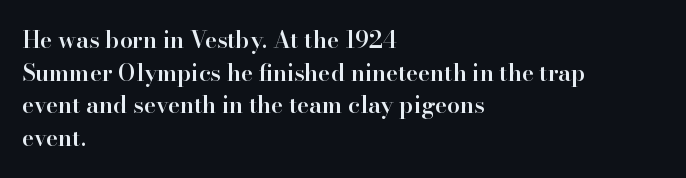
A classic flush-left, rag-right setting is used for this passage. Inter-character spacing is left at the font's built-in metrics. Notice how descenders clear the ascenders below comfortably — that's standard leading. Stroke thickness is moderately raised; the sample reads as semibold. Quick note: underline off.
